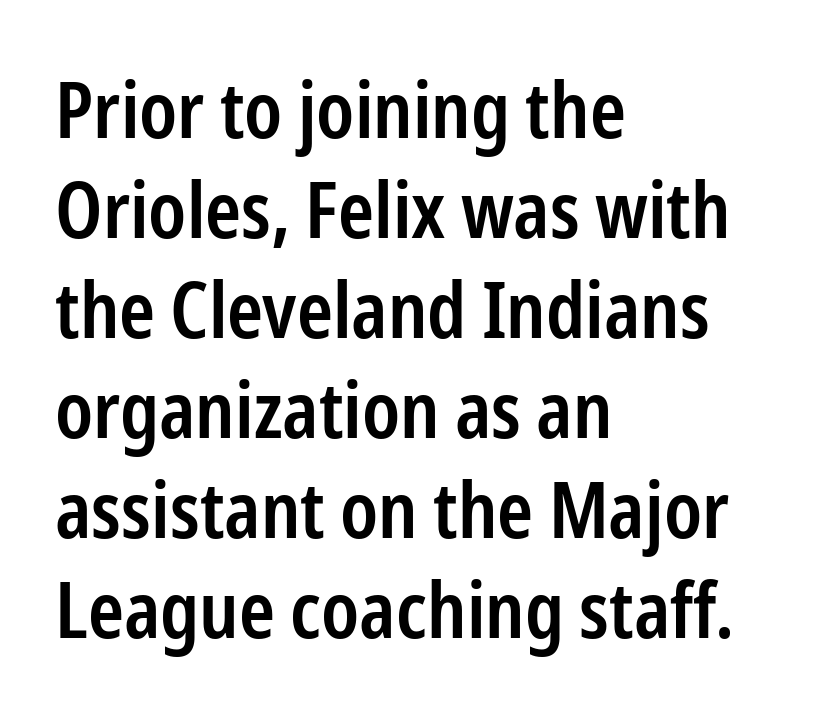
Q: Is the text bold? A: Semi-bold.
Q: Is the text italic (slanted)? A: No, it is upright.
Q: Is the typeface a serif or a sans-serif typeface? A: Sans-serif.
Q: Is the text underlined? A: No.
Q: How is the paragraph aligned? A: Left-aligned.
Q: Is the spacing between letters normal or unusually wide? A: Normal.
Q: Is the spacing between lines tight, normal or loose? A: Normal.
Q: Width (condensed, normal, or wide)? A: Condensed.
Q: Stroke contrast? A: Low.
Q: x-height? A: Medium.
Q: Monospaced? A: No.
